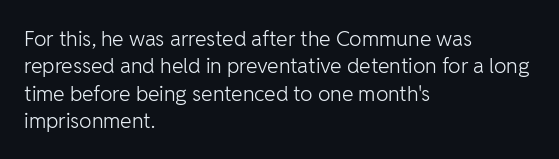
The image shows 21 px text type, upright; set left-aligned, normal line spacing (1.3x), normal letter spacing, not underlined.
